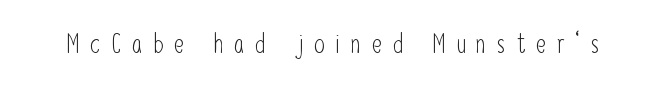
The image shows 27 px text type, upright; set unusually wide letter spacing (+0.41 em), not underlined.
